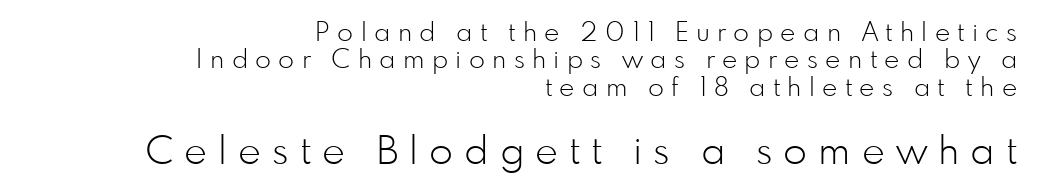
The image shows 39 px light sans-serif type, upright; set right-aligned, tight line spacing (1.05x), unusually wide letter spacing (+0.28 em), not underlined; the second (bottom) block is 1.5x larger; low stroke contrast and a small x-height.
